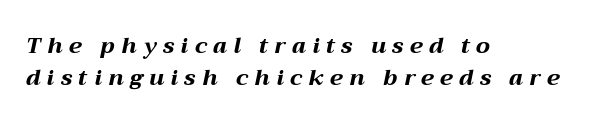
Q: Is the text bold? A: Yes.
Q: Is the text italic (slanted)? A: Yes, it leans right by about 12 degrees.
Q: Is the text underlined? A: No.
Q: How is the paragraph aligned? A: Left-aligned.
Q: Is the spacing between letters normal or unusually wide? A: Unusually wide.
Q: Is the spacing between lines tight, normal or loose? A: Normal.
